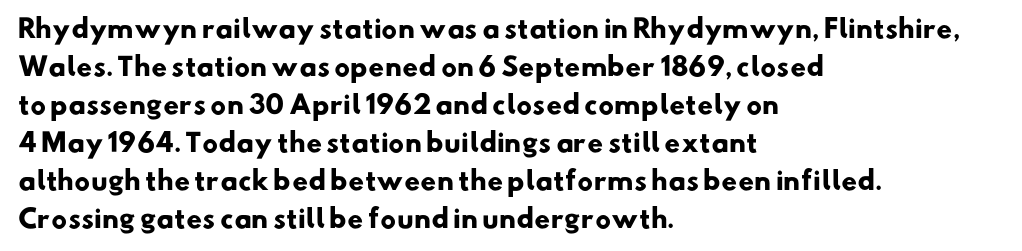
{"bold": "yes", "underline": "no", "align": "left", "line_spacing": "normal", "line_spacing_ratio": 1.52, "letter_spacing": "normal", "letter_spacing_em": 0.0, "glyph_px": 25}
